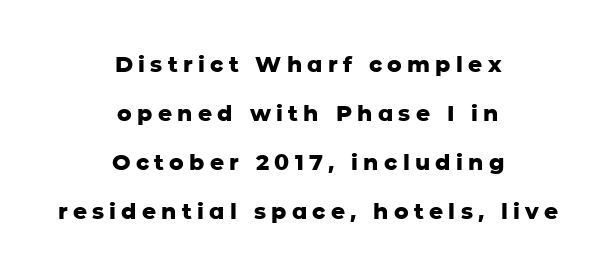
Q: Is the text bold? A: Yes.
Q: Is the text italic (slanted)? A: No, it is upright.
Q: Is the text underlined? A: No.
Q: How is the paragraph aligned? A: Centered.
Q: Is the spacing between letters normal or unusually wide? A: Unusually wide.
Q: Is the spacing between lines tight, normal or loose? A: Loose.
